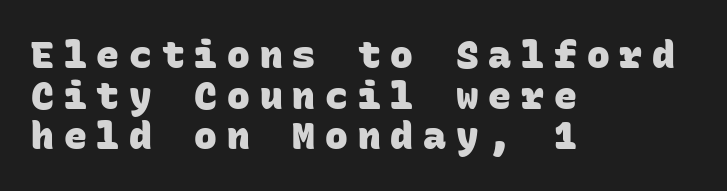
{"serif": "no", "bold": "yes", "weight": "heavy", "width": "normal", "stroke_contrast": "low", "x_height": "large", "monospaced": "yes", "underline": "no", "align": "left", "line_spacing": "tight", "line_spacing_ratio": 1.07, "letter_spacing": "wide", "letter_spacing_em": 0.26, "glyph_px": 38}
